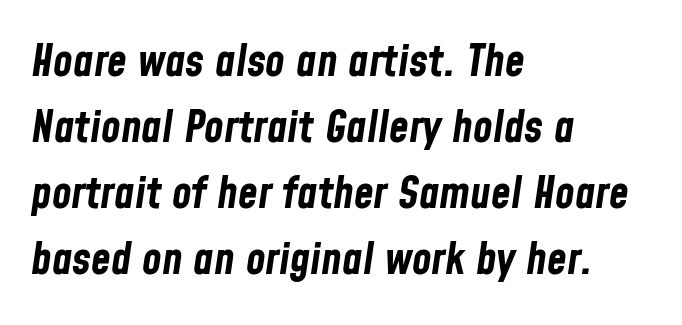
{"italic": "yes", "lean": "right", "slant_degrees": 8, "bold": "yes", "weight": "bold", "width": "condensed", "stroke_contrast": "low", "x_height": "medium", "monospaced": "no", "underline": "no", "align": "left", "line_spacing": "normal", "line_spacing_ratio": 1.47, "letter_spacing": "normal", "letter_spacing_em": 0.0, "glyph_px": 45}
